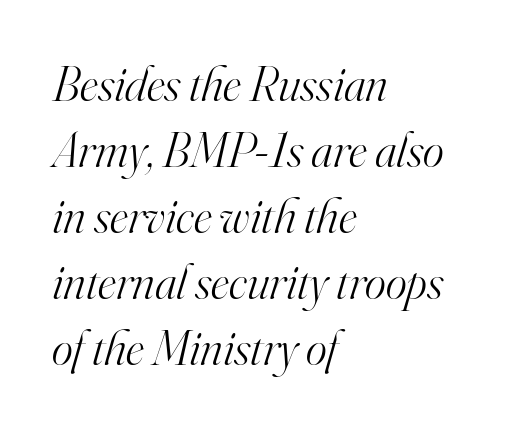
Q: Is the text bold? A: No.
Q: Is the text italic (slanted)? A: Yes, it leans right by about 16 degrees.
Q: Is the typeface a serif or a sans-serif typeface? A: Serif.
Q: Is the text underlined? A: No.
Q: How is the paragraph aligned? A: Left-aligned.
Q: Is the spacing between letters normal or unusually wide? A: Normal.
Q: Is the spacing between lines tight, normal or loose? A: Normal.
Q: Width (condensed, normal, or wide)? A: Normal.
Q: Stroke contrast? A: High.
Q: x-height? A: Small.
Q: Monospaced? A: No.
